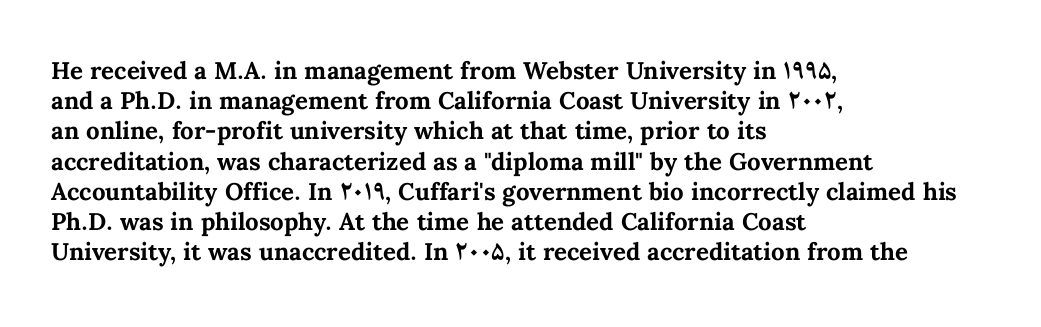
The ragged edge is on the right, which tells us the setting is flush left. The space beneath each line is pristine and unruled. This rendering leaves character spacing at its baseline value. The passage shown stacks its lines at a standard gap. Italic? Not at all — the glyphs are vertical. Emphasis by weight is at full strength: bold.
